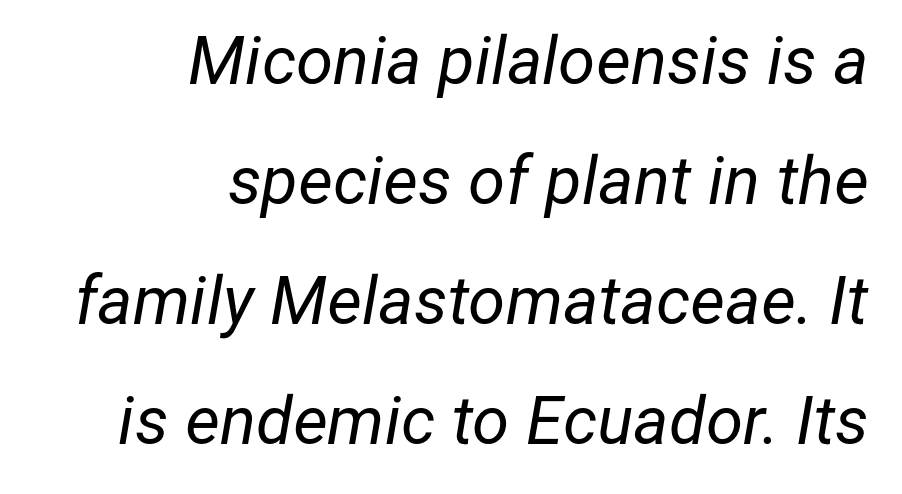
Q: Is the text bold? A: No.
Q: Is the text italic (slanted)? A: Yes, it leans right by about 12 degrees.
Q: Is the text underlined? A: No.
Q: How is the paragraph aligned? A: Right-aligned.
Q: Is the spacing between letters normal or unusually wide? A: Normal.
Q: Width (condensed, normal, or wide)? A: Normal.
Q: Stroke contrast? A: Low.
Q: x-height? A: Medium.
Q: Monospaced? A: No.
